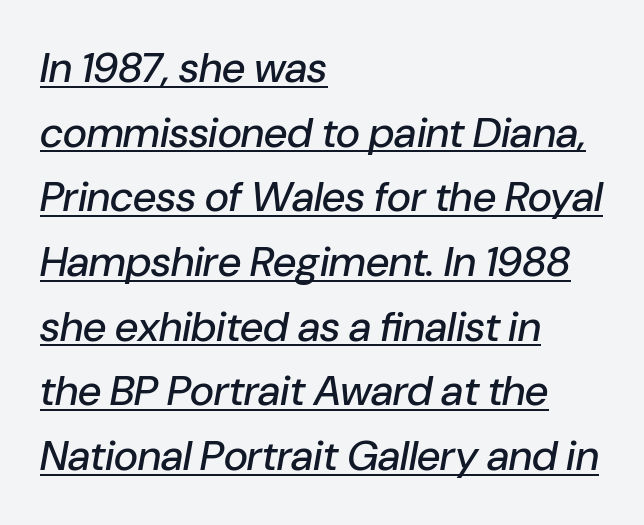
The image shows 42 px text type, italic (leaning right); set left-aligned, normal line spacing (1.54x), normal letter spacing, underlined; low stroke contrast and a medium x-height.
